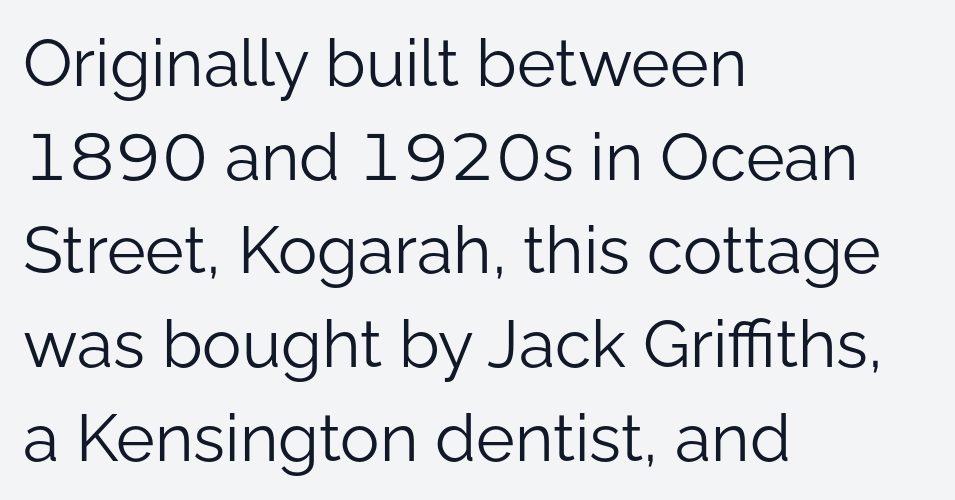
The image shows 66 px light sans-serif type, upright; set left-aligned, normal line spacing (1.42x), normal letter spacing, not underlined; low stroke contrast and a medium x-height.
